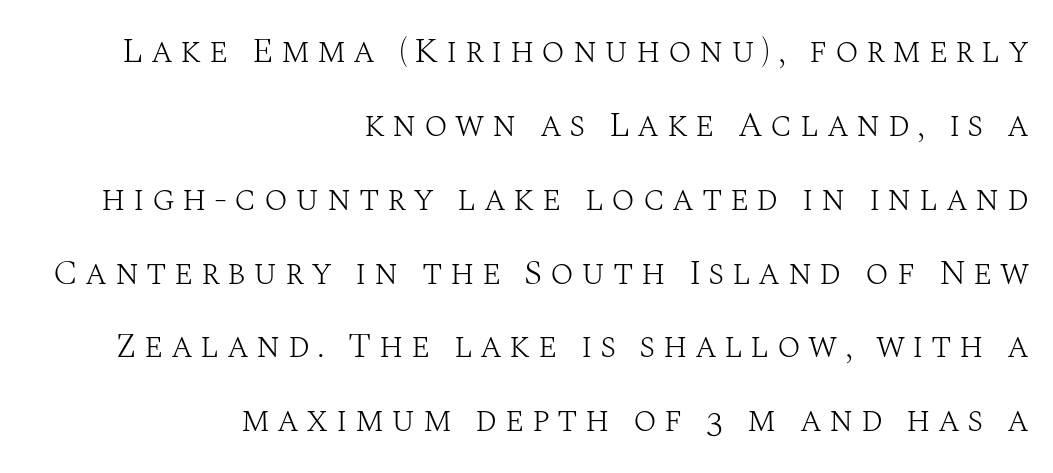
Descender tails drop into unmarked territory. A great deal of white space separates one row of letters from the next. The line texture is sparse and dotted thanks to wide tracking. To sum up the face: it has serifs. Nope, not italic — everything's standing straight. Proportional: the letters do not fall into vertical columns.
